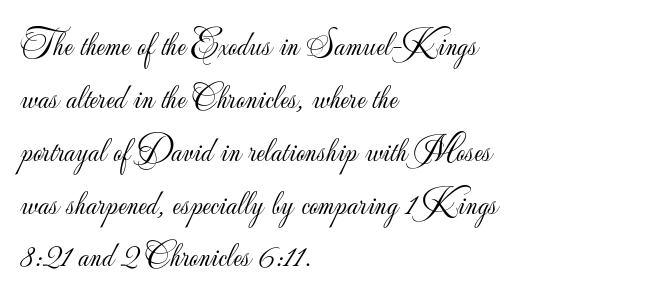
The image shows 35 px light sans-serif type; set left-aligned, normal line spacing (1.51x), normal letter spacing, not underlined; low stroke contrast and a small x-height.
